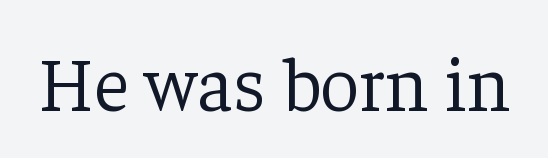
{"serif": "yes", "italic": "no", "bold": "no", "weight": "light", "width": "normal", "stroke_contrast": "low", "x_height": "medium", "monospaced": "no", "underline": "no", "letter_spacing": "normal", "letter_spacing_em": 0.0, "glyph_px": 77}
